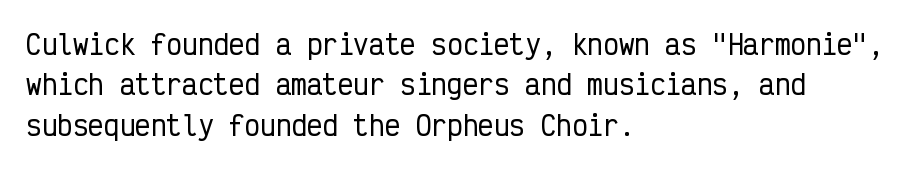
This rendering uses left alignment, leaving the right contour irregular. The vertical gap from one line to the next is medium. The space beneath each line is pristine and unruled. Does extra space separate the letters? No, they use regular spacing. Every character sits straight up, as roman type does.
